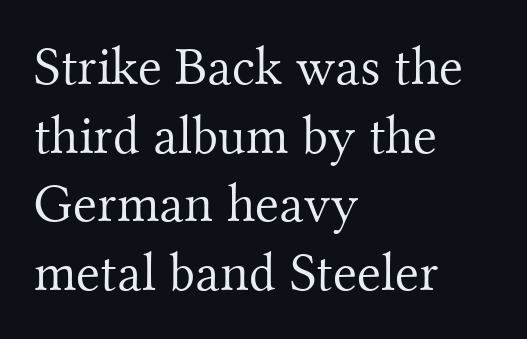
Bold? No — there's no thickening of the strokes. This rendering leaves character spacing at its baseline value. The designer left line spacing at the default. Proportional: the letters do not fall into vertical columns.
